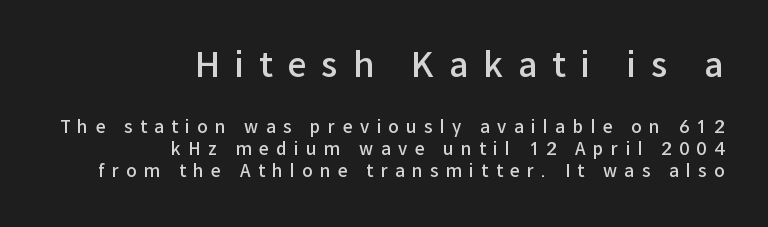
Q: Is the text bold? A: Semi-bold.
Q: Is the text italic (slanted)? A: No, it is upright.
Q: Is the typeface a serif or a sans-serif typeface? A: Sans-serif.
Q: Is the text underlined? A: No.
Q: How is the paragraph aligned? A: Right-aligned.
Q: Is the spacing between letters normal or unusually wide? A: Unusually wide.
Q: Is the spacing between lines tight, normal or loose? A: Normal.
Q: Which block of text is set in a larger size, the first (top) or the second (bottom)? A: The first (top) one.
Q: Width (condensed, normal, or wide)? A: Normal.
Q: Stroke contrast? A: Low.
Q: x-height? A: Medium.
Q: Monospaced? A: No.
